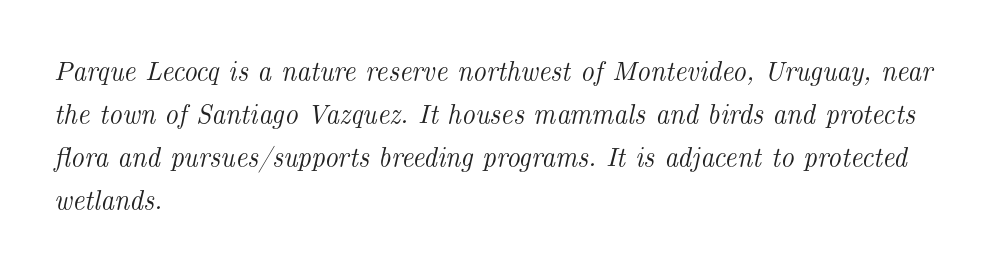
Q: Is the text italic (slanted)? A: Yes, it leans right by about 14 degrees.
Q: Is the text underlined? A: No.
Q: How is the paragraph aligned? A: Left-aligned.
Q: Is the spacing between letters normal or unusually wide? A: Normal.
Q: Is the spacing between lines tight, normal or loose? A: Normal.
